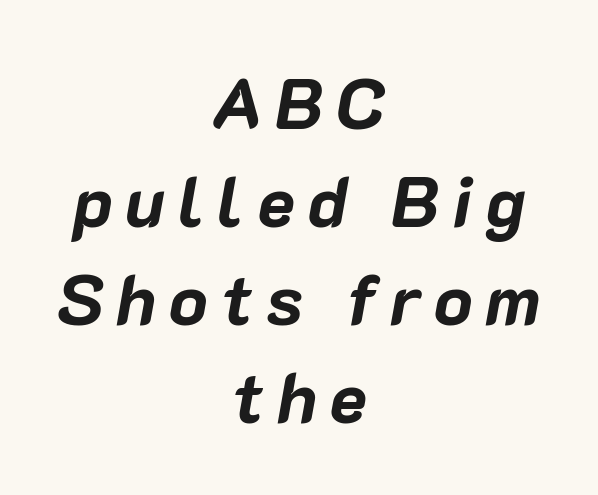
Q: Is the text bold? A: Yes.
Q: Is the text italic (slanted)? A: Yes, it leans right by about 10 degrees.
Q: Is the text underlined? A: No.
Q: How is the paragraph aligned? A: Centered.
Q: Is the spacing between lines tight, normal or loose? A: Normal.
Q: Width (condensed, normal, or wide)? A: Normal.
Q: Stroke contrast? A: Low.
Q: x-height? A: Medium.
Q: Monospaced? A: No.
